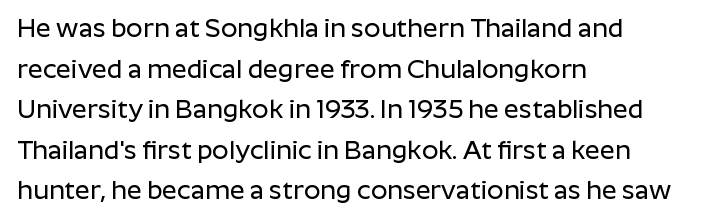
The image shows 26 px text type, upright; set left-aligned, normal line spacing (1.56x), normal letter spacing, not underlined.
